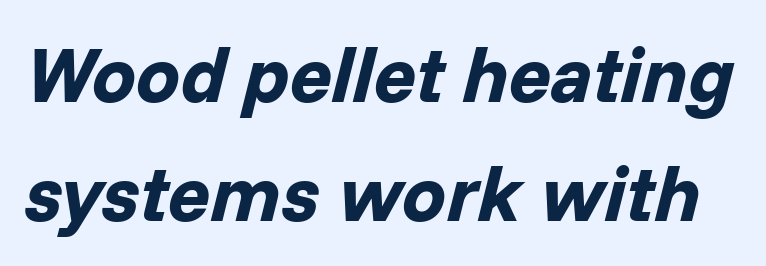
{"italic": "yes", "lean": "right", "slant_degrees": 14, "bold": "yes", "weight": "bold", "width": "normal", "stroke_contrast": "low", "x_height": "medium", "monospaced": "no", "underline": "no", "line_spacing": "normal", "line_spacing_ratio": 1.53, "letter_spacing": "normal", "letter_spacing_em": 0.0, "glyph_px": 78}
